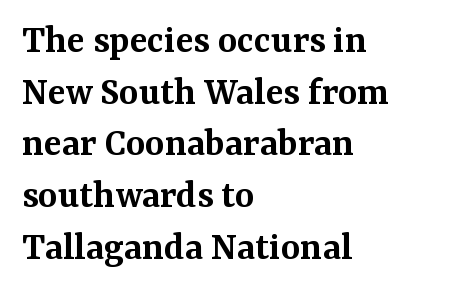
The rag falls on the right side of this text block. Each letter keeps its own natural width here, so spacing adapts to shape. Type style note: has serifs. Letter spacing: default. On the weight axis this lands at semibold, roughly 600. Regular leading.
